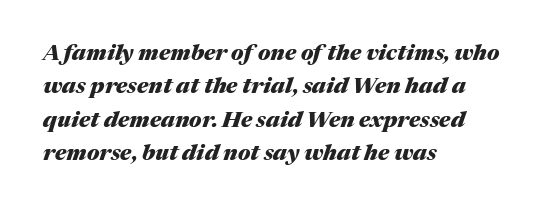
{"italic": "yes", "lean": "right", "slant_degrees": 17, "bold": "yes", "underline": "no", "align": "left", "line_spacing": "normal", "line_spacing_ratio": 1.52, "letter_spacing": "normal", "letter_spacing_em": 0.0, "glyph_px": 22}
